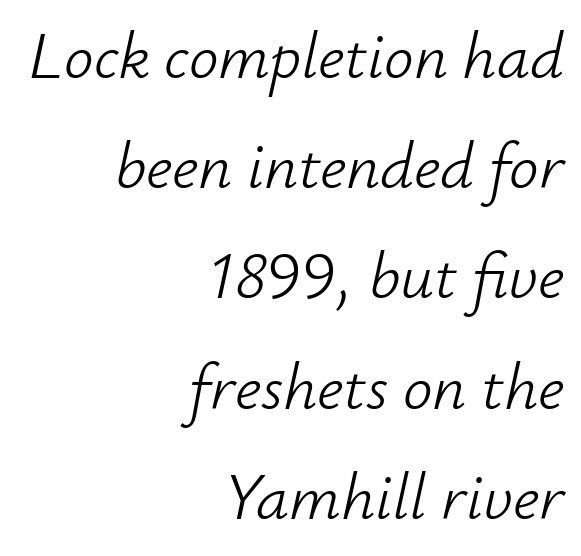
Standard letterfit; no display-style spreading of the glyphs. The foot of each line stays bare and open. The typesetter chose a ragged-left arrangement here. Think of a printed novel: that variable character pitch is what you see here. Posture: slanted.
